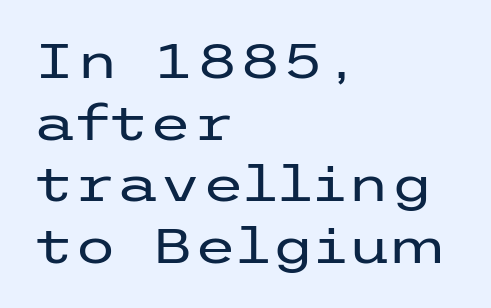
The image shows 49 px regular-weight, wide sans-serif type, upright; set left-aligned, normal line spacing (1.26x), normal letter spacing, not underlined; low stroke contrast and a medium x-height.
